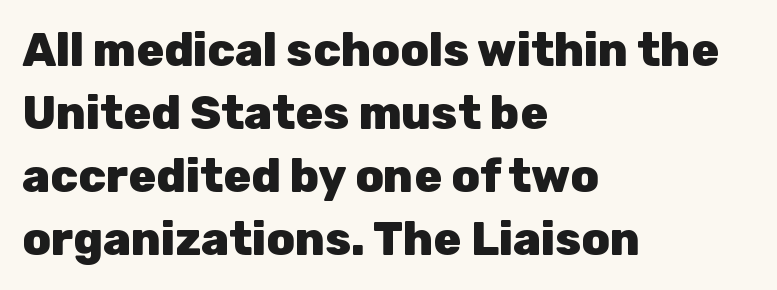
{"serif": "no", "italic": "no", "bold": "yes", "weight": "heavy", "width": "normal", "stroke_contrast": "low", "x_height": "medium", "monospaced": "no", "underline": "no", "align": "left", "line_spacing": "normal", "line_spacing_ratio": 1.37, "letter_spacing": "normal", "letter_spacing_em": 0.0, "glyph_px": 46}
